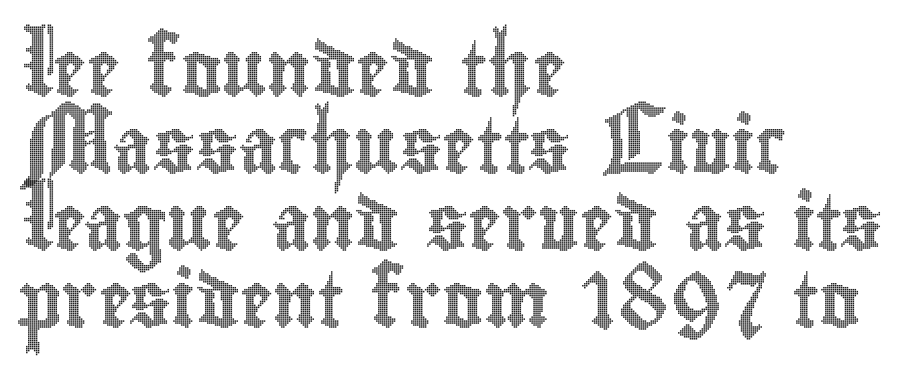
Q: Is the text italic (slanted)? A: No, it is upright.
Q: Is the text underlined? A: No.
Q: How is the paragraph aligned? A: Left-aligned.
Q: Is the spacing between letters normal or unusually wide? A: Normal.
Q: Is the spacing between lines tight, normal or loose? A: Normal.
Q: Width (condensed, normal, or wide)? A: Condensed.
Q: x-height? A: Small.
Q: Monospaced? A: No.
